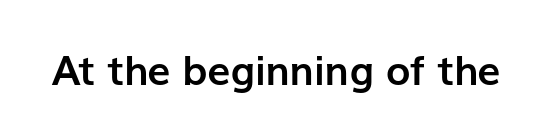
{"serif": "no", "italic": "no", "bold": "yes", "weight": "semibold", "width": "normal", "stroke_contrast": "low", "x_height": "medium", "monospaced": "no", "underline": "no", "letter_spacing": "normal", "letter_spacing_em": 0.0, "glyph_px": 41}
